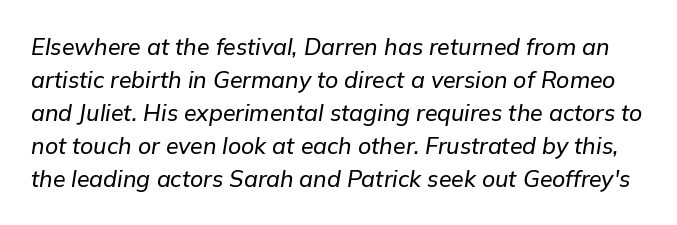
The image shows 23 px text type, italic (leaning right); set normal line spacing (1.44x), normal letter spacing, not underlined.
